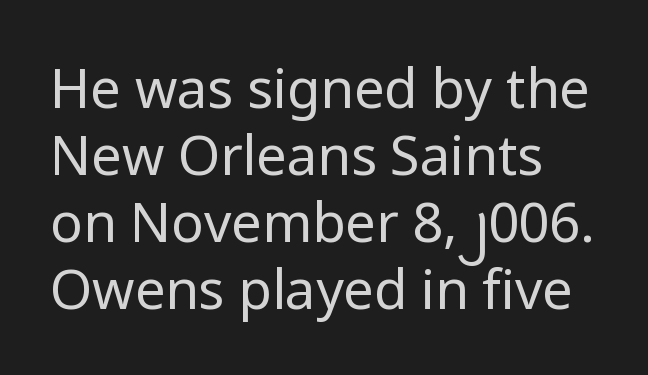
The image shows 54 px regular-weight sans-serif type, upright; set left-aligned, line spacing 1.24x, normal letter spacing, not underlined; low stroke contrast and a medium x-height.
